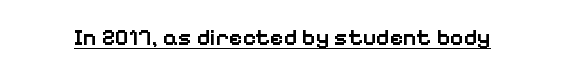
{"italic": "no", "bold": "semi", "underline": "yes", "letter_spacing": "normal", "letter_spacing_em": 0.0, "glyph_px": 23}
